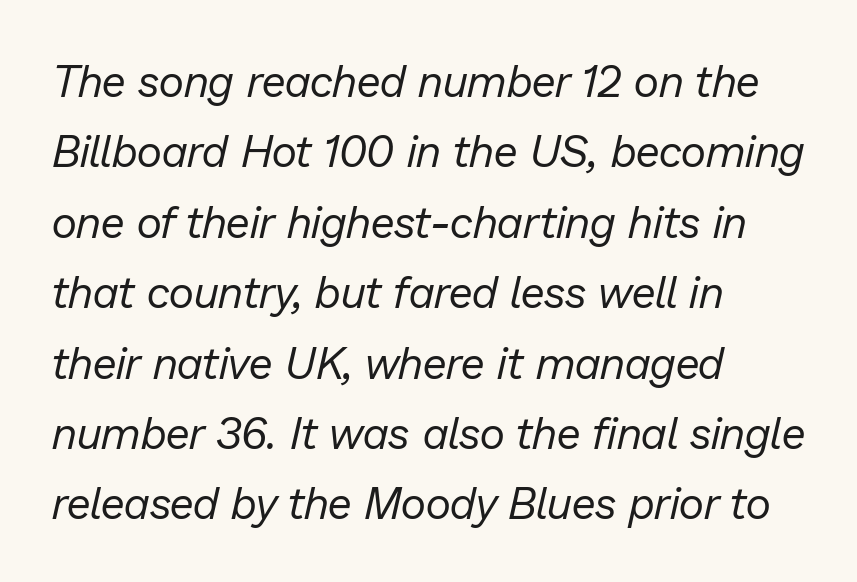
{"italic": "yes", "lean": "right", "slant_degrees": 13, "bold": "no", "weight": "regular", "width": "normal", "stroke_contrast": "low", "x_height": "medium", "monospaced": "no", "underline": "no", "align": "left", "line_spacing": "normal", "line_spacing_ratio": 1.6, "letter_spacing": "normal", "letter_spacing_em": 0.0, "glyph_px": 44}
